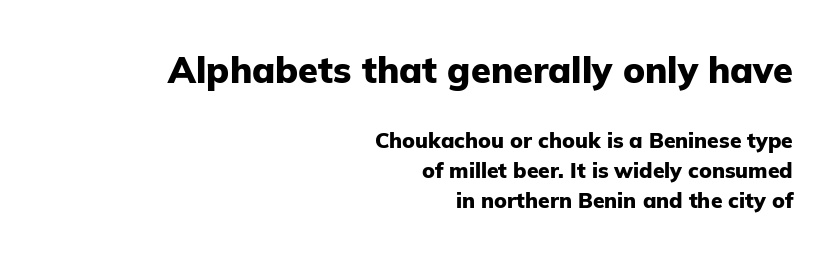
{"serif": "no", "italic": "no", "bold": "yes", "weight": "heavy", "width": "normal", "stroke_contrast": "low", "x_height": "medium", "monospaced": "no", "underline": "no", "align": "right", "line_spacing": "normal", "line_spacing_ratio": 1.42, "letter_spacing": "normal", "letter_spacing_em": 0.0, "larger_block": "first", "size_ratio": 1.71, "glyph_px": 36}
